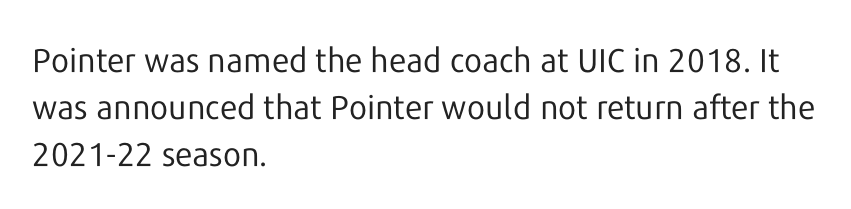
Stroke mass is kept to a normal reading level or below. Nobody drew a line under any word here. The line-height multiplier appears to be the usual default. Check where the strokes stop: nothing finishes them off — pure sans.
